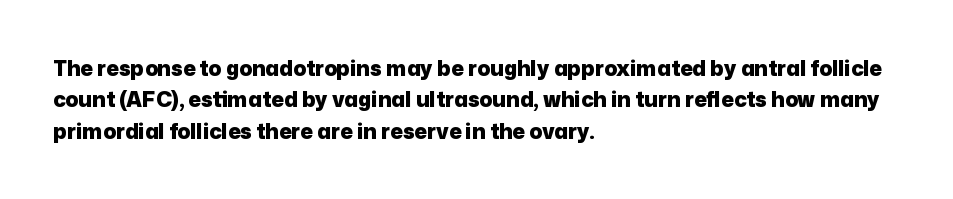
Q: Is the text bold? A: Yes.
Q: Is the text italic (slanted)? A: No, it is upright.
Q: Is the text underlined? A: No.
Q: How is the paragraph aligned? A: Left-aligned.
Q: Is the spacing between letters normal or unusually wide? A: Normal.
Q: Is the spacing between lines tight, normal or loose? A: Normal.
